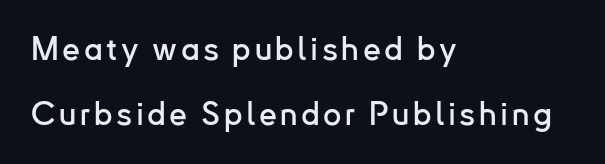
The image shows 32 px sans-serif type, upright; set left-aligned, loose line spacing (2.03x), not underlined; low stroke contrast and a small x-height.
